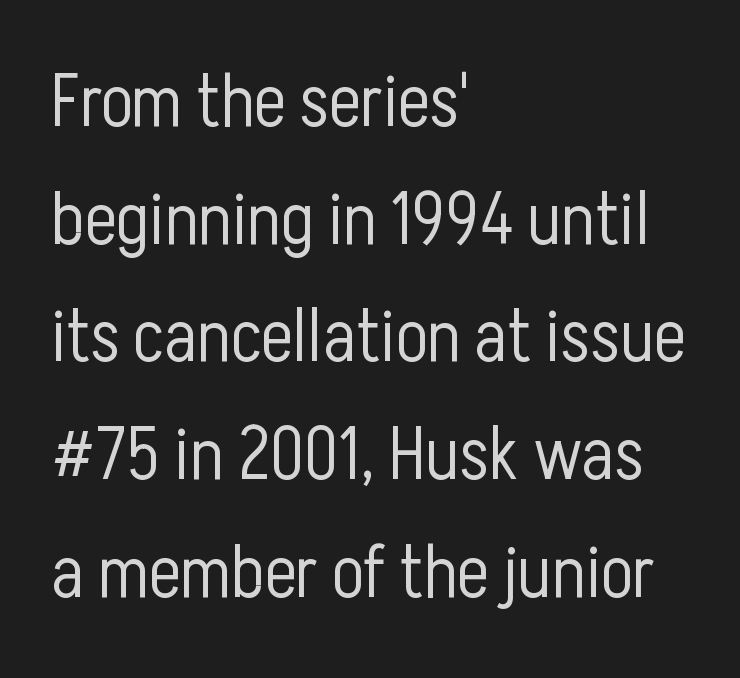
Q: Is the text bold? A: No.
Q: Is the text italic (slanted)? A: No, it is upright.
Q: Is the typeface a serif or a sans-serif typeface? A: Sans-serif.
Q: Is the text underlined? A: No.
Q: How is the paragraph aligned? A: Left-aligned.
Q: Is the spacing between letters normal or unusually wide? A: Normal.
Q: Is the spacing between lines tight, normal or loose? A: Normal.
Q: Width (condensed, normal, or wide)? A: Condensed.
Q: Stroke contrast? A: Low.
Q: x-height? A: Medium.
Q: Monospaced? A: No.
